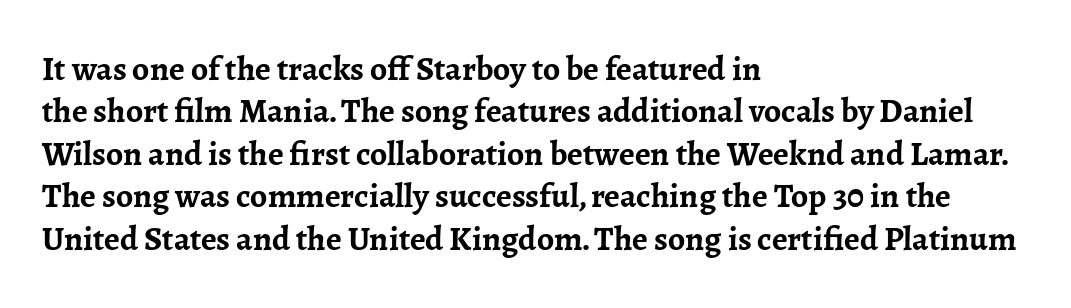
Q: Is the text bold? A: Yes.
Q: Is the text italic (slanted)? A: No, it is upright.
Q: Is the typeface a serif or a sans-serif typeface? A: Serif.
Q: Is the text underlined? A: No.
Q: How is the paragraph aligned? A: Left-aligned.
Q: Is the spacing between letters normal or unusually wide? A: Normal.
Q: Is the spacing between lines tight, normal or loose? A: Normal.
Q: Width (condensed, normal, or wide)? A: Normal.
Q: Stroke contrast? A: Low.
Q: x-height? A: Medium.
Q: Monospaced? A: No.
